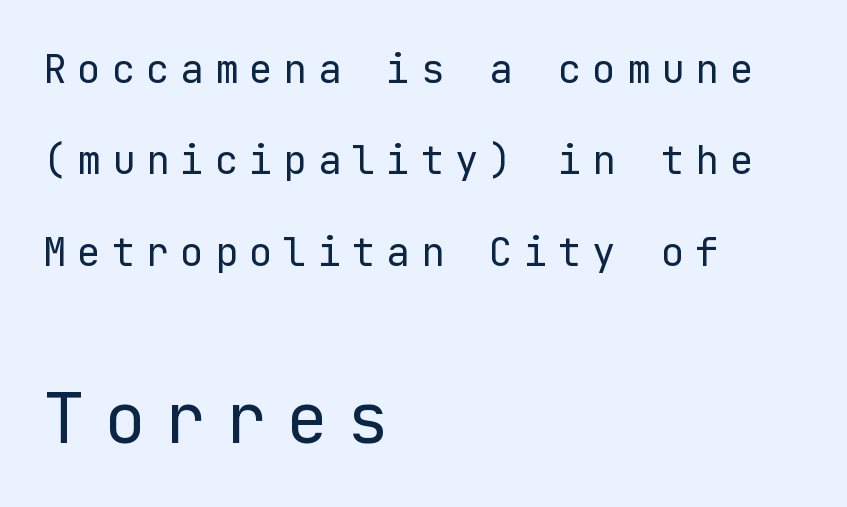
This rendering uses left alignment, leaving the right contour irregular. Look at the glyph heights: the lower group is clearly the bigger setting. Honestly, the letter spacing is so wide it's the main thing you notice. Clear beneath every line of the passage.
